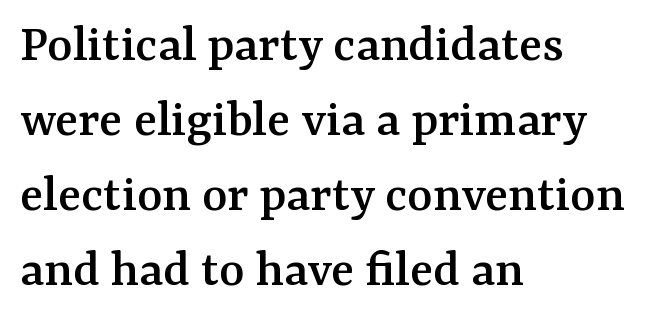
The typography opts for an upright posture over an oblique one. Reading down the block, your eye returns to a fixed left position each line. Only glyphs here, with clear space below each row. If you measured baseline to baseline, you'd find a middling distance. Spacing verdict: proportional, widths tailored to each character. Tracking here is standard; glyphs follow each other at the usual distance.
